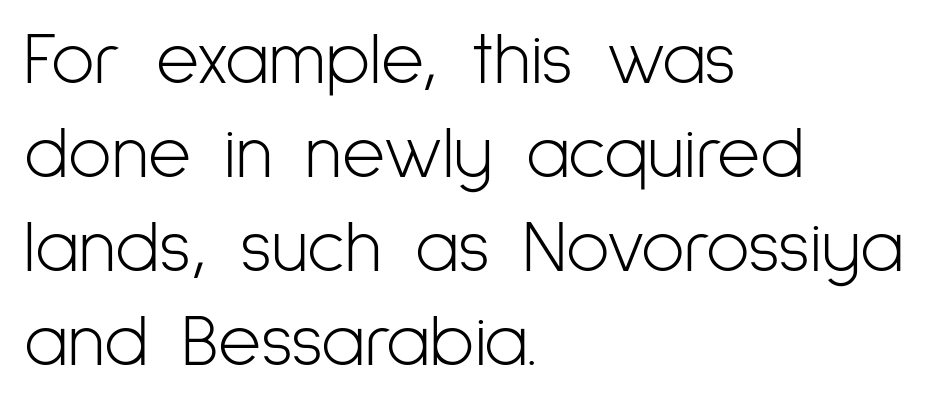
The image shows 74 px light, condensed sans-serif type, upright; set left-aligned, normal line spacing (1.27x), normal letter spacing, not underlined; low stroke contrast and a medium x-height.
